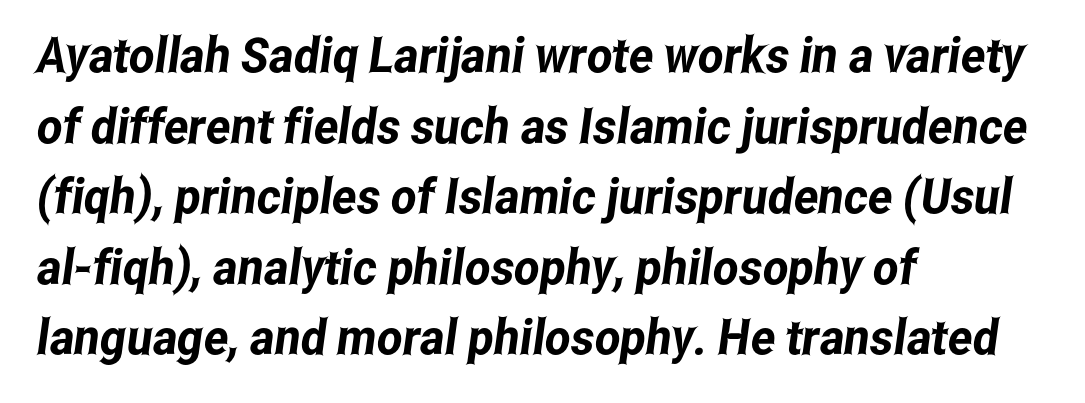
Q: Is the typeface a serif or a sans-serif typeface? A: Sans-serif.
Q: Is the text underlined? A: No.
Q: How is the paragraph aligned? A: Left-aligned.
Q: Is the spacing between letters normal or unusually wide? A: Normal.
Q: Is the spacing between lines tight, normal or loose? A: Normal.
Q: Width (condensed, normal, or wide)? A: Condensed.
Q: Stroke contrast? A: Low.
Q: x-height? A: Medium.
Q: Monospaced? A: No.
